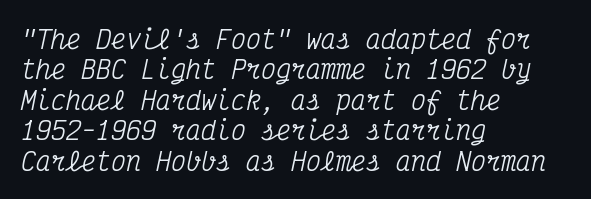
Q: Is the text italic (slanted)? A: Yes, it leans right by about 12 degrees.
Q: Is the text underlined? A: No.
Q: How is the paragraph aligned? A: Left-aligned.
Q: Is the spacing between letters normal or unusually wide? A: Normal.
